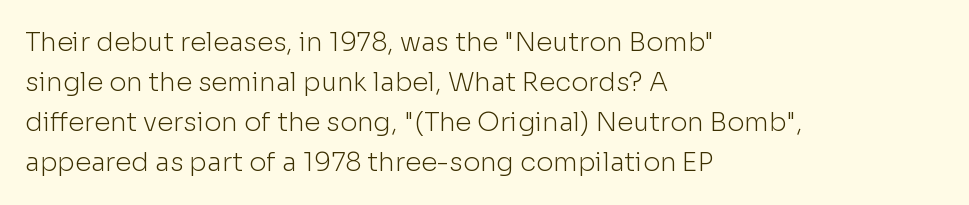
Q: Is the text bold? A: No.
Q: Is the text italic (slanted)? A: No, it is upright.
Q: Is the text underlined? A: No.
Q: How is the paragraph aligned? A: Left-aligned.
Q: Is the spacing between letters normal or unusually wide? A: Normal.
Q: Is the spacing between lines tight, normal or loose? A: Normal.
